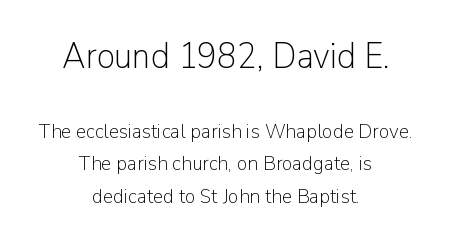
Q: Is the text bold? A: No.
Q: Is the text italic (slanted)? A: No, it is upright.
Q: Is the typeface a serif or a sans-serif typeface? A: Sans-serif.
Q: Is the text underlined? A: No.
Q: How is the paragraph aligned? A: Centered.
Q: Is the spacing between letters normal or unusually wide? A: Normal.
Q: Is the spacing between lines tight, normal or loose? A: Normal.
Q: Which block of text is set in a larger size, the first (top) or the second (bottom)? A: The first (top) one.
Q: Width (condensed, normal, or wide)? A: Normal.
Q: Stroke contrast? A: Low.
Q: x-height? A: Medium.
Q: Monospaced? A: No.
